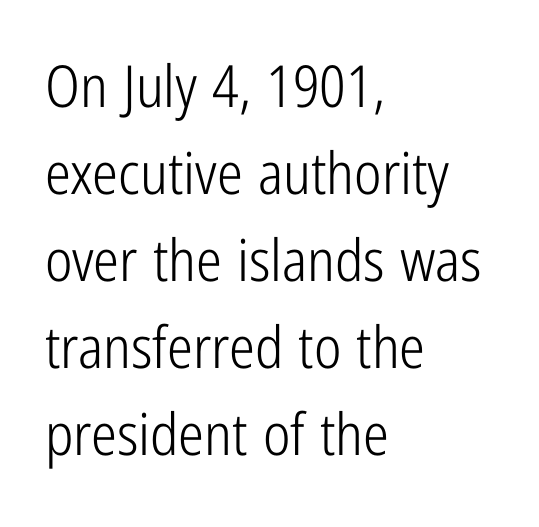
The image shows 58 px light, condensed sans-serif type, upright; set left-aligned, normal line spacing (1.5x), normal letter spacing, not underlined; low stroke contrast and a medium x-height.
